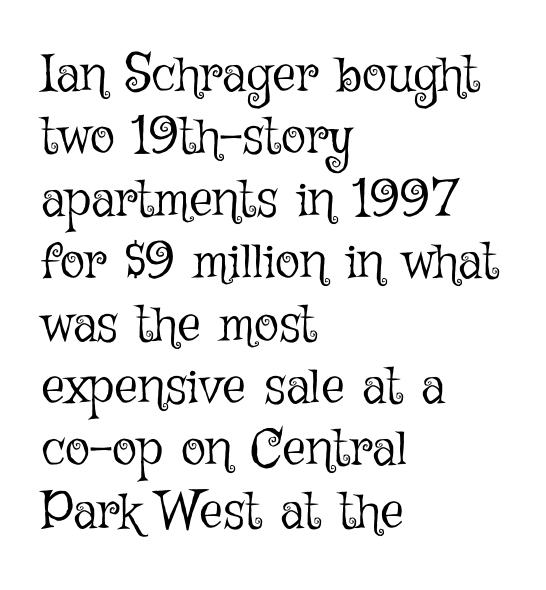
{"italic": "no", "bold": "no", "weight": "light", "width": "normal", "stroke_contrast": "low", "x_height": "medium", "monospaced": "no", "underline": "no", "align": "left", "line_spacing_ratio": 1.2, "letter_spacing": "normal", "letter_spacing_em": 0.0, "glyph_px": 52}
